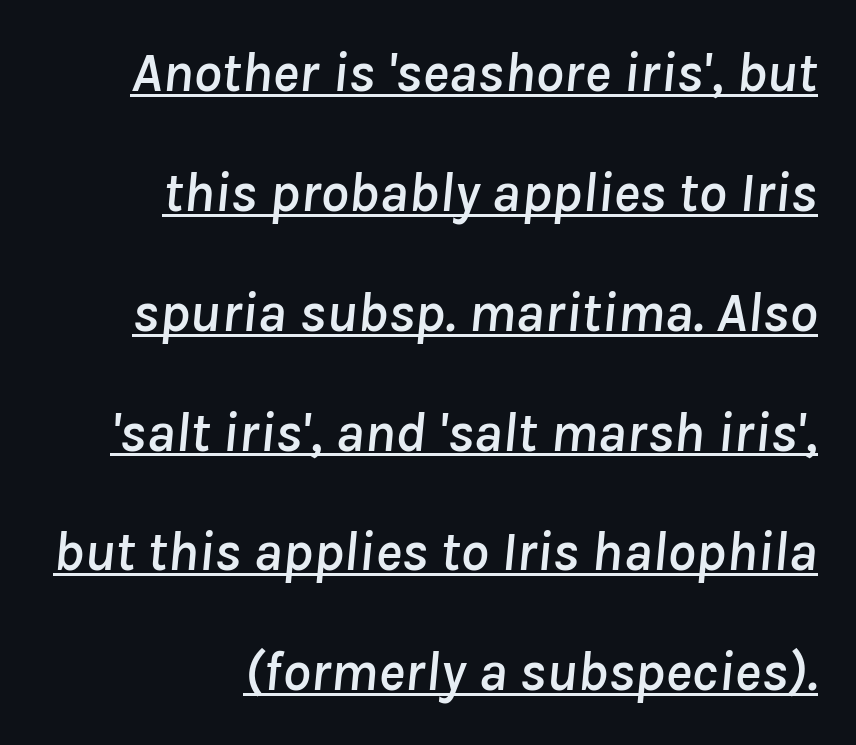
{"italic": "yes", "lean": "right", "slant_degrees": 8, "width": "normal", "stroke_contrast": "low", "x_height": "medium", "monospaced": "no", "underline": "yes", "align": "right", "line_spacing": "loose", "line_spacing_ratio": 2.14, "letter_spacing": "normal", "letter_spacing_em": 0.0, "glyph_px": 56}
